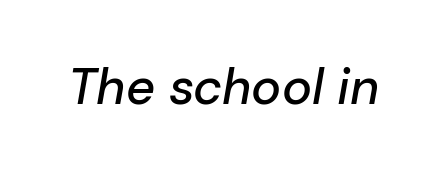
{"italic": "yes", "lean": "right", "slant_degrees": 10, "width": "normal", "stroke_contrast": "low", "x_height": "medium", "monospaced": "no", "underline": "no", "letter_spacing": "normal", "letter_spacing_em": 0.0, "glyph_px": 50}
